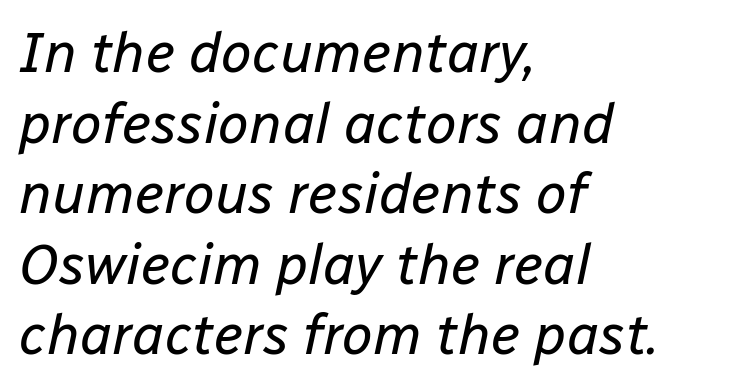
The passage shown is typed in a proportional face where columns would drift. The horizontal fit of the characters is conventional and even. Counters stay open thanks to moderate or lighter strokes. Students, observe: this is what conventionally led text looks like. Notice how the stems are inclined rather than vertical — that's the hallmark of italics. The specimen omits any rule beneath the text block's lines.
